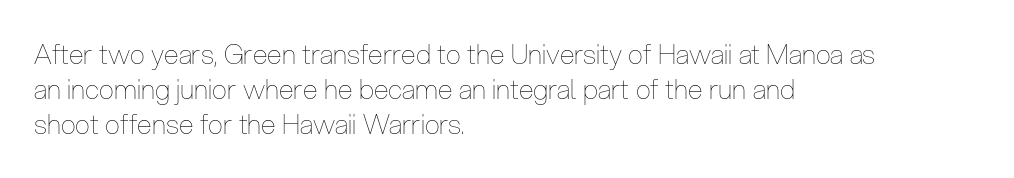
{"italic": "no", "bold": "no", "underline": "no", "align": "left", "line_spacing": "normal", "line_spacing_ratio": 1.3, "letter_spacing": "normal", "letter_spacing_em": 0.0, "glyph_px": 27}
